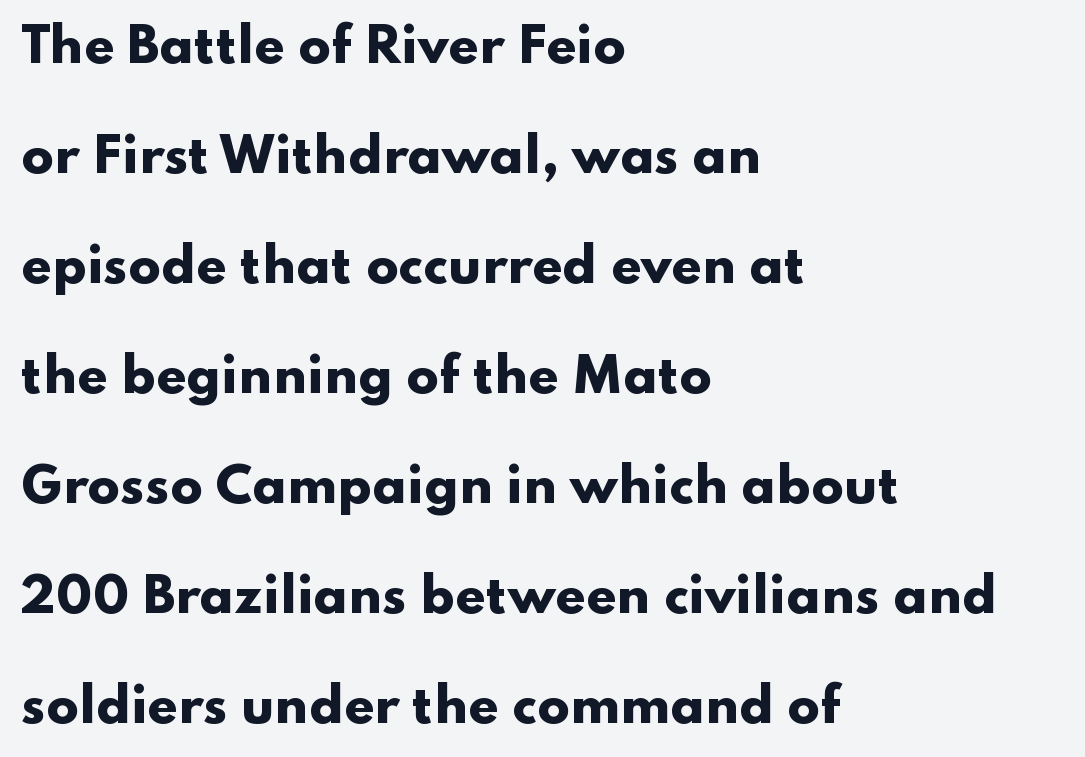
The image shows 48 px heavy, wide sans-serif type, upright; set left-aligned, loose line spacing (2.29x), normal letter spacing, not underlined; low stroke contrast and a small x-height.
